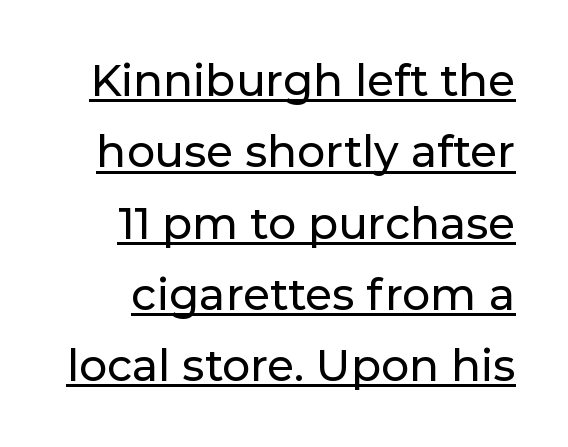
The image shows 44 px sans-serif type, upright; set normal line spacing (1.62x), normal letter spacing, underlined; low stroke contrast and a medium x-height.
